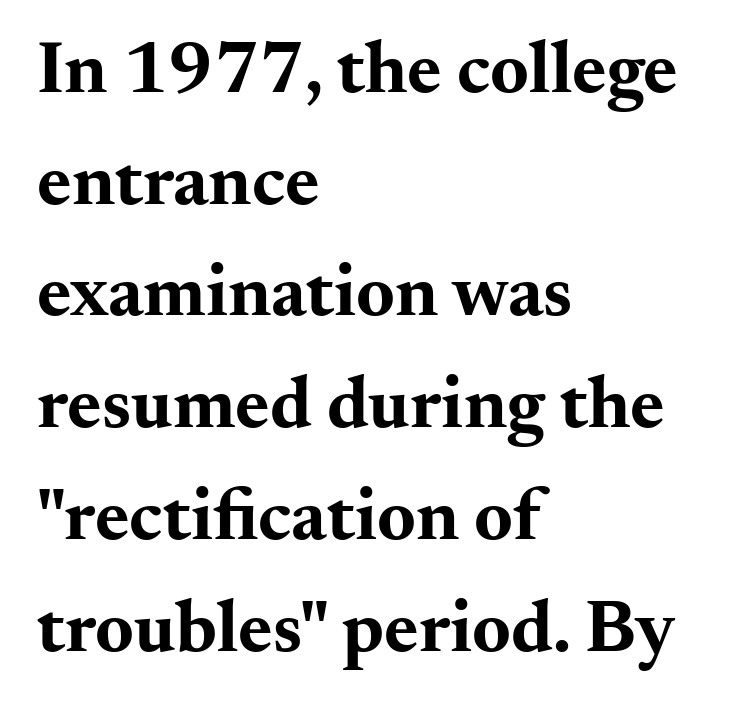
Q: Is the text bold? A: Yes.
Q: Is the text italic (slanted)? A: No, it is upright.
Q: Is the typeface a serif or a sans-serif typeface? A: Serif.
Q: Is the text underlined? A: No.
Q: How is the paragraph aligned? A: Left-aligned.
Q: Is the spacing between letters normal or unusually wide? A: Normal.
Q: Is the spacing between lines tight, normal or loose? A: Normal.
Q: Width (condensed, normal, or wide)? A: Wide.
Q: Stroke contrast? A: Medium.
Q: x-height? A: Small.
Q: Monospaced? A: No.
